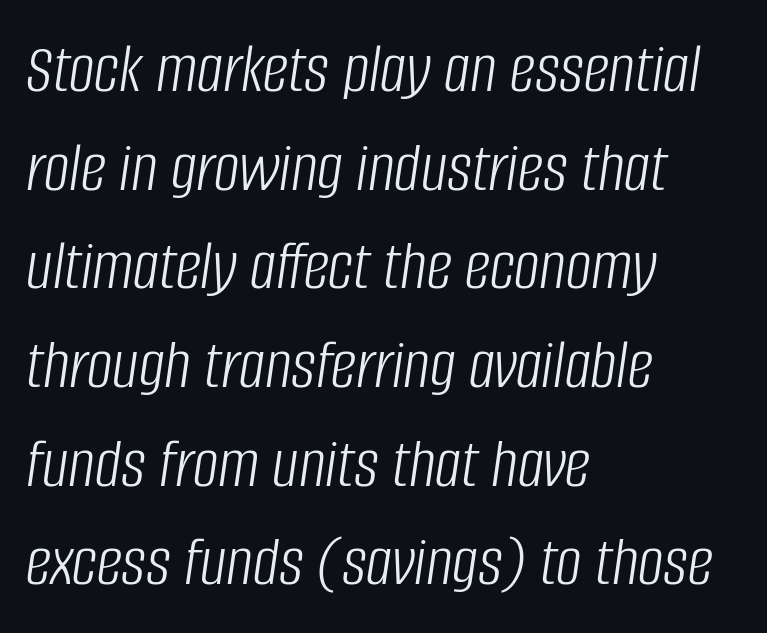
The image shows 72 px light, condensed type, italic (leaning right); set left-aligned, normal line spacing (1.37x), normal letter spacing, not underlined; low stroke contrast and a large x-height.
